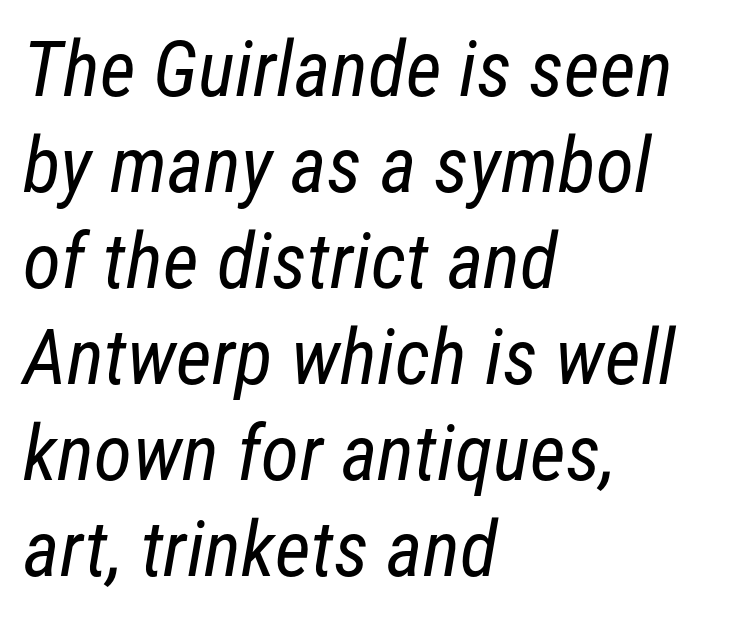
Think of a printed novel: that variable character pitch is what you see here. Is this a sans? Yes — the strokes have no serifs. Typeset ragged right — the left edge is the straight one. These lines keep a tight, regular rhythm from letter to letter. Check the space under the baseline: it is left empty.
